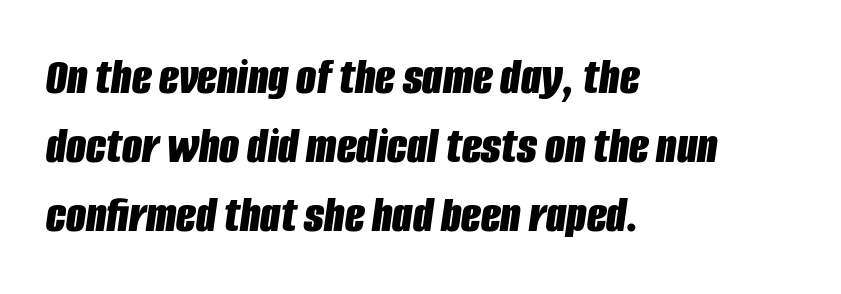
{"italic": "yes", "lean": "right", "slant_degrees": 8, "bold": "yes", "weight": "bold", "width": "condensed", "stroke_contrast": "low", "x_height": "large", "monospaced": "no", "underline": "no", "align": "left", "line_spacing": "normal", "line_spacing_ratio": 1.33, "letter_spacing": "normal", "letter_spacing_em": 0.0, "glyph_px": 52}
